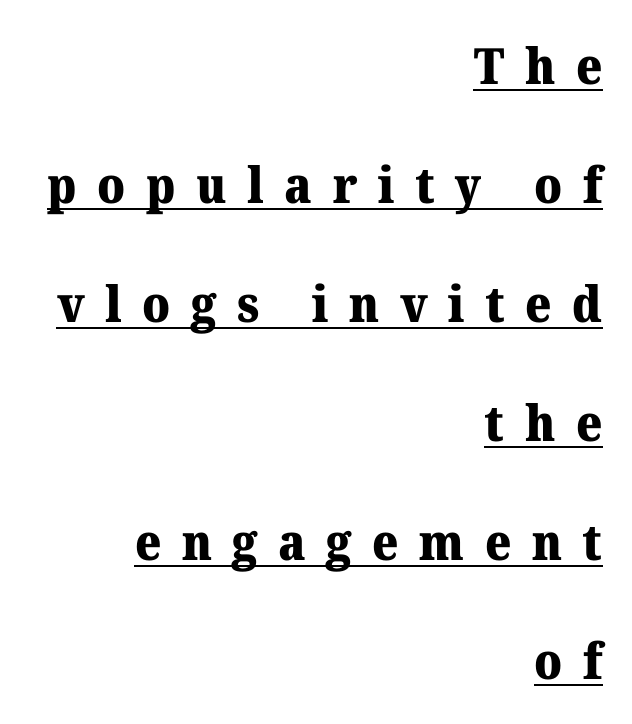
Q: Is the text bold? A: Yes.
Q: Is the text italic (slanted)? A: No, it is upright.
Q: Is the typeface a serif or a sans-serif typeface? A: Serif.
Q: Is the text underlined? A: Yes.
Q: How is the paragraph aligned? A: Right-aligned.
Q: Is the spacing between letters normal or unusually wide? A: Unusually wide.
Q: Is the spacing between lines tight, normal or loose? A: Loose.
Q: Width (condensed, normal, or wide)? A: Normal.
Q: Stroke contrast? A: Medium.
Q: x-height? A: Medium.
Q: Monospaced? A: No.
